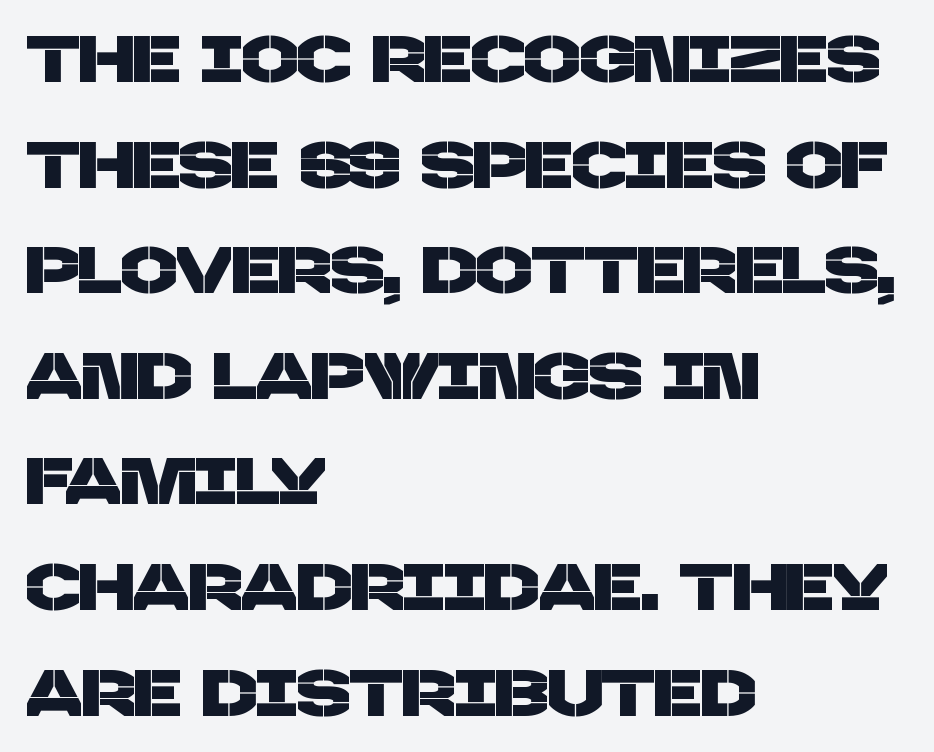
Q: Is the typeface a serif or a sans-serif typeface? A: Sans-serif.
Q: Is the text underlined? A: No.
Q: How is the paragraph aligned? A: Left-aligned.
Q: Is the spacing between letters normal or unusually wide? A: Normal.
Q: Is the spacing between lines tight, normal or loose? A: Normal.
Q: Width (condensed, normal, or wide)? A: Normal.
Q: Stroke contrast? A: Low.
Q: x-height? A: Large.
Q: Monospaced? A: No.
